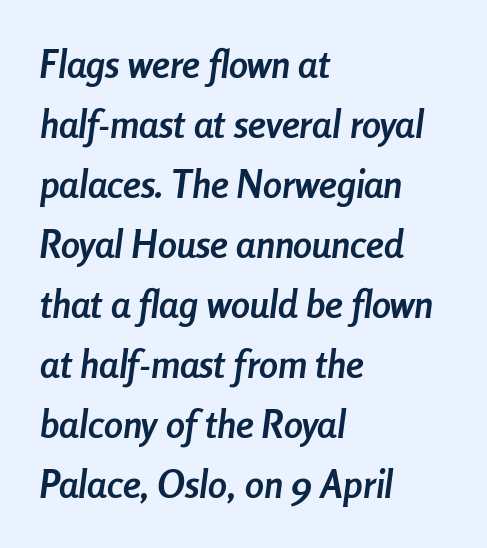
The text carries the slant typical of an italic or oblique font. Caption: multi-line text, flush left, ragged right. Letter spacing: default. What's the leading like? Ordinary, nothing unusual.
